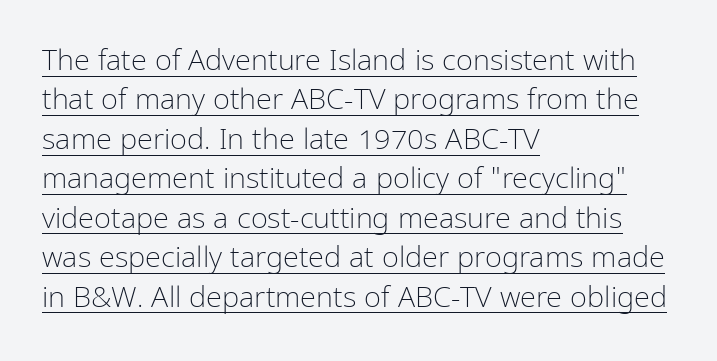
Q: Is the text bold? A: No.
Q: Is the text italic (slanted)? A: No, it is upright.
Q: Is the typeface a serif or a sans-serif typeface? A: Sans-serif.
Q: Is the text underlined? A: Yes.
Q: How is the paragraph aligned? A: Left-aligned.
Q: Is the spacing between letters normal or unusually wide? A: Normal.
Q: Is the spacing between lines tight, normal or loose? A: Normal.
Q: Width (condensed, normal, or wide)? A: Condensed.
Q: Stroke contrast? A: Low.
Q: x-height? A: Medium.
Q: Monospaced? A: No.
